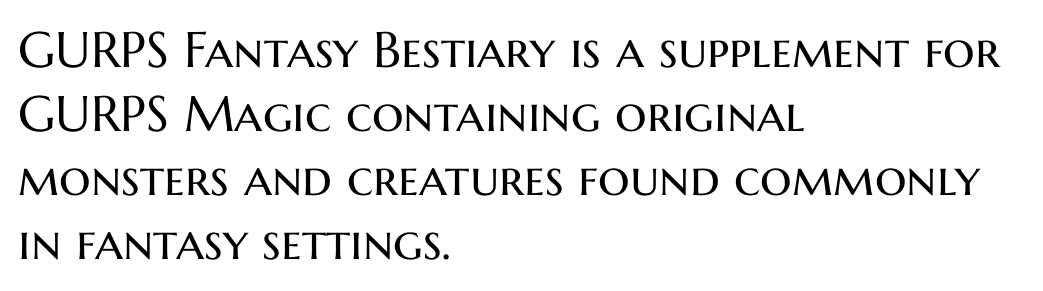
{"serif": "no", "italic": "no", "bold": "no", "weight": "regular", "width": "normal", "stroke_contrast": "medium", "x_height": "medium", "monospaced": "no", "underline": "no", "align": "left", "line_spacing": "normal", "line_spacing_ratio": 1.28, "letter_spacing": "normal", "letter_spacing_em": 0.0, "glyph_px": 50}
